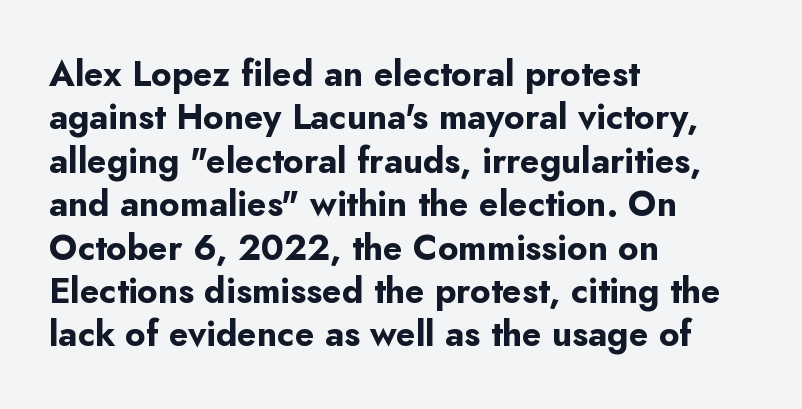
{"serif": "no", "italic": "no", "bold": "yes", "weight": "bold", "width": "normal", "stroke_contrast": "low", "x_height": "small", "monospaced": "no", "underline": "no", "align": "left", "line_spacing_ratio": 1.24, "letter_spacing": "normal", "letter_spacing_em": 0.0, "glyph_px": 35}
